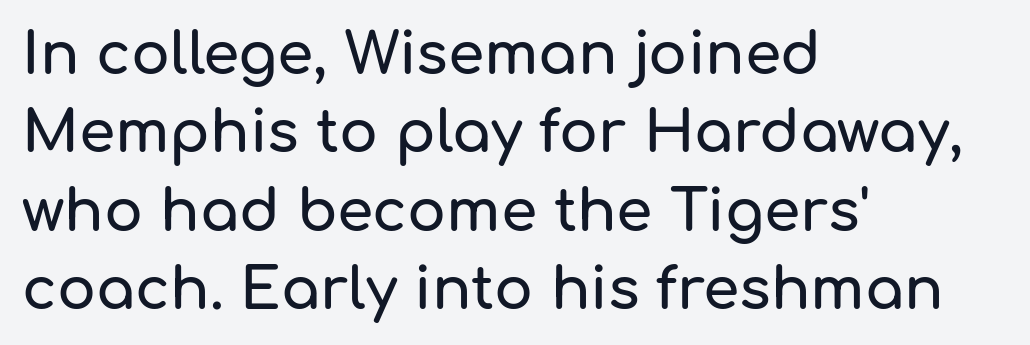
Q: Is the text italic (slanted)? A: No, it is upright.
Q: Is the typeface a serif or a sans-serif typeface? A: Sans-serif.
Q: Is the text underlined? A: No.
Q: How is the paragraph aligned? A: Left-aligned.
Q: Is the spacing between letters normal or unusually wide? A: Normal.
Q: Is the spacing between lines tight, normal or loose? A: Normal.
Q: Width (condensed, normal, or wide)? A: Normal.
Q: Stroke contrast? A: Low.
Q: x-height? A: Medium.
Q: Monospaced? A: No.
